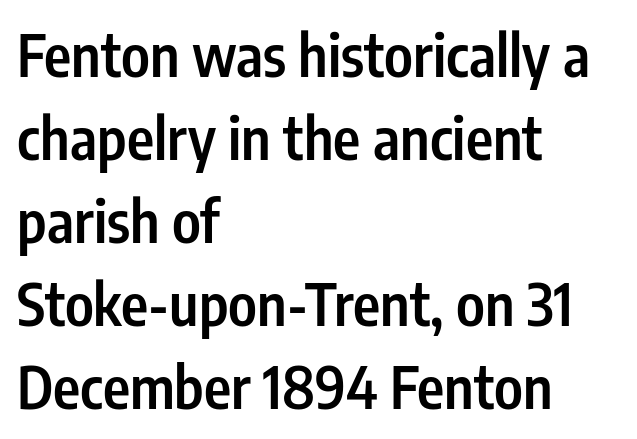
The image shows 58 px semibold, condensed sans-serif type, upright; set left-aligned, normal line spacing (1.43x), normal letter spacing, not underlined; low stroke contrast and a medium x-height.
